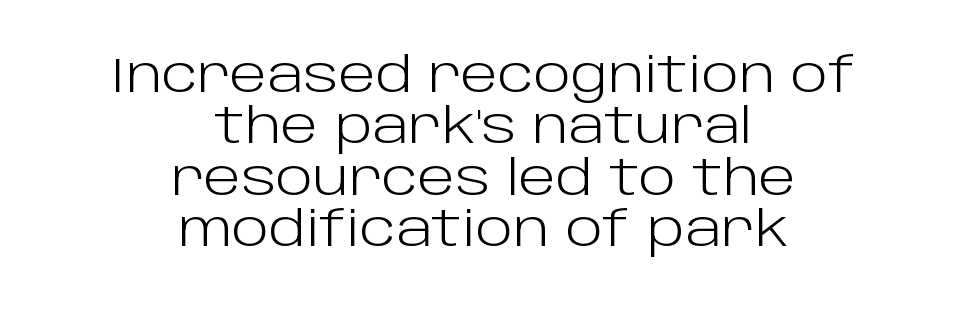
The image shows 49 px light sans-serif type, upright; set centered, tight line spacing (1.05x), normal letter spacing, not underlined; low stroke contrast and a large x-height.
